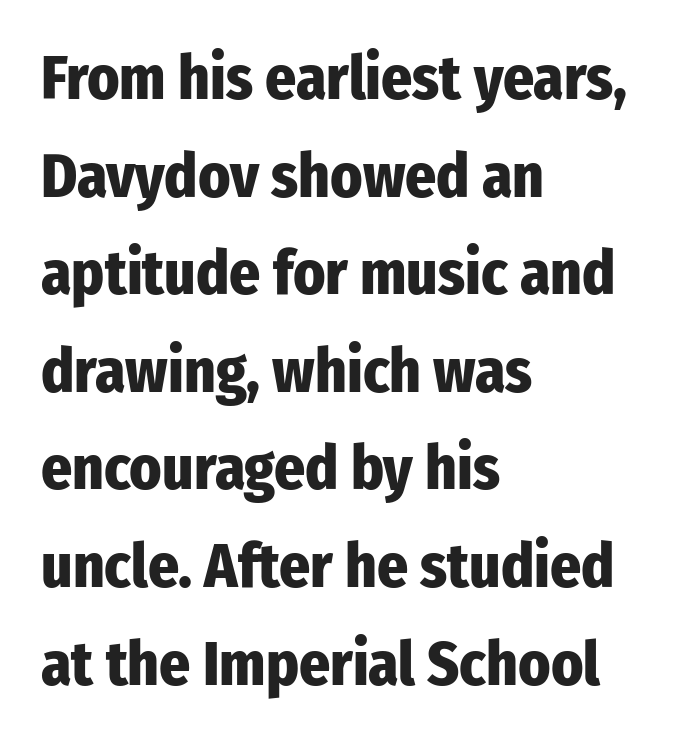
Nobody touched the tracking dial on this one. This sample uses an upright cut, with every glyph sitting square on the baseline. Clear beneath every line of the passage. This is heavy type, rendered in bold. Compared with a centered layout, this one pins lines to the left instead. Students, observe: this is what conventionally led text looks like.
